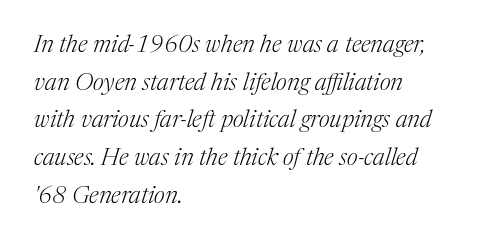
Q: Is the text bold? A: No.
Q: Is the text italic (slanted)? A: Yes, it leans right by about 17 degrees.
Q: Is the text underlined? A: No.
Q: How is the paragraph aligned? A: Left-aligned.
Q: Is the spacing between letters normal or unusually wide? A: Normal.
Q: Is the spacing between lines tight, normal or loose? A: Normal.
